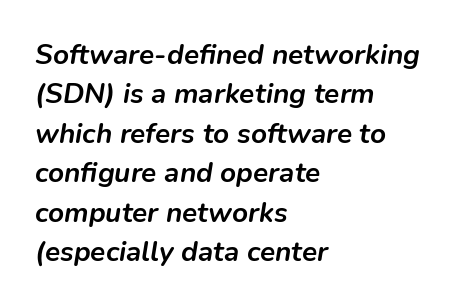
Q: Is the text bold? A: Yes.
Q: Is the text italic (slanted)? A: Yes, it leans right by about 9 degrees.
Q: Is the text underlined? A: No.
Q: How is the paragraph aligned? A: Left-aligned.
Q: Is the spacing between letters normal or unusually wide? A: Normal.
Q: Is the spacing between lines tight, normal or loose? A: Normal.
Q: Width (condensed, normal, or wide)? A: Normal.
Q: Stroke contrast? A: Low.
Q: x-height? A: Medium.
Q: Monospaced? A: No.
